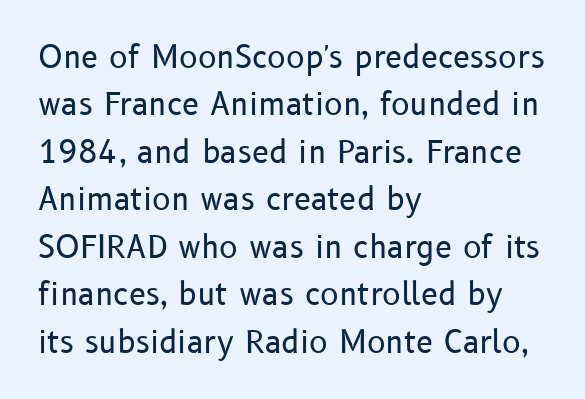
Regarding serifs, this sample does without them. Think standard paragraph weight, or any step lighter than that. The face used here is proportionally spaced, like ordinary book or web type. The letters stand upright; this is a roman face. Nobody drew a line under any word here. The passage is arranged the way most books set body copy — flush left.
